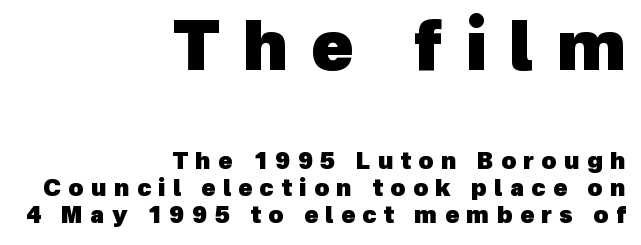
Q: Is the text bold? A: Yes.
Q: Is the typeface a serif or a sans-serif typeface? A: Sans-serif.
Q: Is the text underlined? A: No.
Q: How is the paragraph aligned? A: Right-aligned.
Q: Is the spacing between letters normal or unusually wide? A: Unusually wide.
Q: Which block of text is set in a larger size, the first (top) or the second (bottom)? A: The first (top) one.
Q: Width (condensed, normal, or wide)? A: Normal.
Q: x-height? A: Medium.
Q: Monospaced? A: No.
